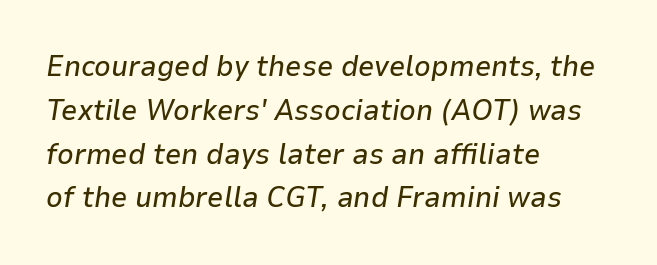
The image shows 29 px text type, italic (leaning right); set left-aligned, normal line spacing (1.51x), normal letter spacing, not underlined; low stroke contrast and a medium x-height.
